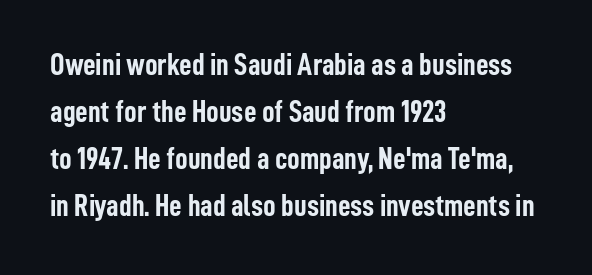
The image shows 31 px semibold, condensed sans-serif type, upright; set left-aligned, normal line spacing (1.52x), normal letter spacing, not underlined; low stroke contrast and a medium x-height.
